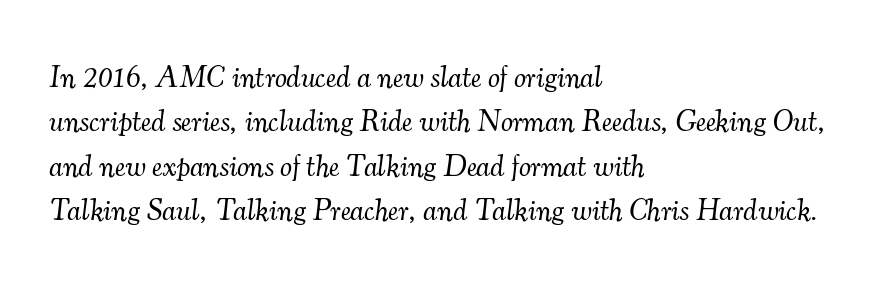
Q: Is the text bold? A: No.
Q: Is the text italic (slanted)? A: Yes, it leans right by about 7 degrees.
Q: Is the typeface a serif or a sans-serif typeface? A: Serif.
Q: Is the text underlined? A: No.
Q: How is the paragraph aligned? A: Left-aligned.
Q: Is the spacing between letters normal or unusually wide? A: Normal.
Q: Is the spacing between lines tight, normal or loose? A: Normal.
Q: Width (condensed, normal, or wide)? A: Normal.
Q: Stroke contrast? A: Medium.
Q: x-height? A: Small.
Q: Monospaced? A: No.
